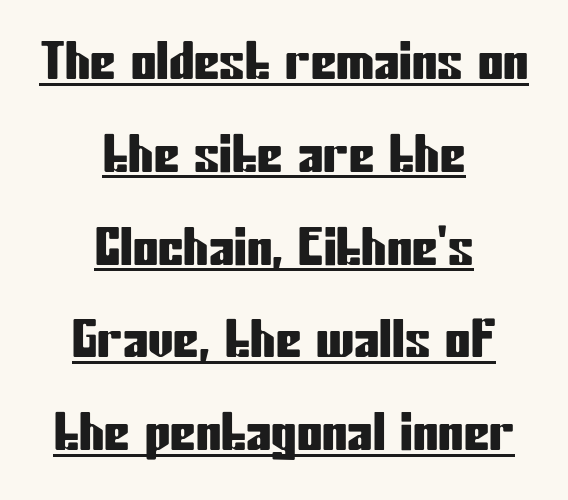
{"serif": "no", "italic": "no", "width": "condensed", "stroke_contrast": "low", "x_height": "medium", "monospaced": "no", "underline": "yes", "align": "center", "line_spacing_ratio": 1.82, "letter_spacing": "normal", "letter_spacing_em": 0.0, "glyph_px": 51}
